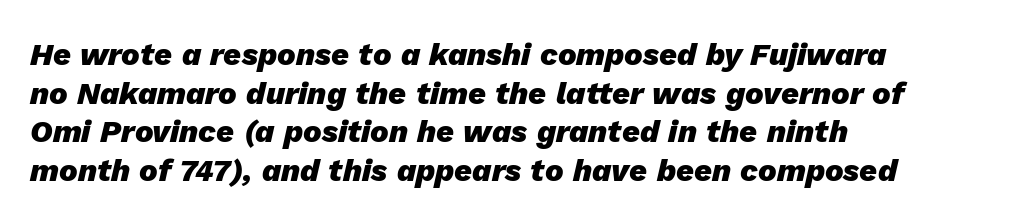
{"italic": "yes", "lean": "right", "slant_degrees": 13, "bold": "yes", "weight": "heavy", "width": "normal", "stroke_contrast": "low", "x_height": "medium", "monospaced": "no", "underline": "no", "align": "left", "line_spacing": "normal", "line_spacing_ratio": 1.25, "letter_spacing": "normal", "letter_spacing_em": 0.0, "glyph_px": 31}
